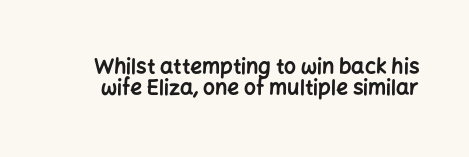
Descenders hang freely into open space. A typesetter would mark this as roman, not italic. Notice how descenders almost collide with the ascenders below — that's tight leading. Is the type bold? Yes — the strokes are clearly thick and heavy.
